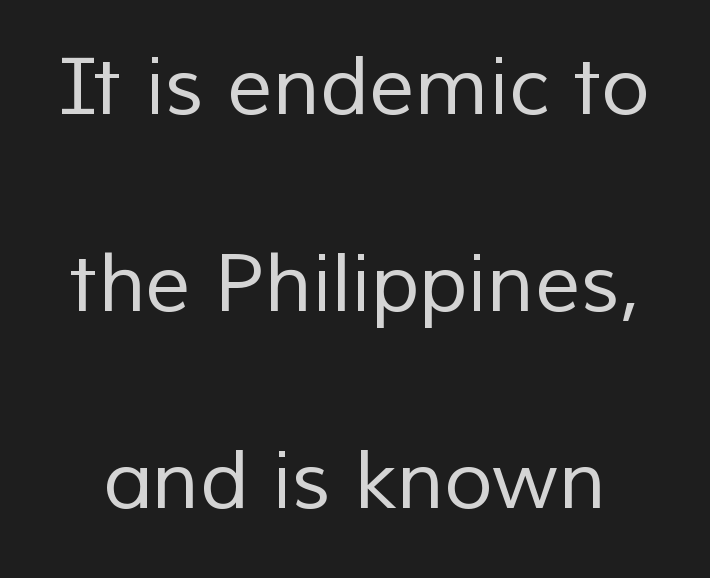
{"serif": "no", "bold": "no", "weight": "regular", "width": "normal", "stroke_contrast": "low", "x_height": "medium", "monospaced": "no", "underline": "no", "line_spacing": "loose", "line_spacing_ratio": 2.46, "letter_spacing": "normal", "letter_spacing_em": 0.0, "glyph_px": 80}
